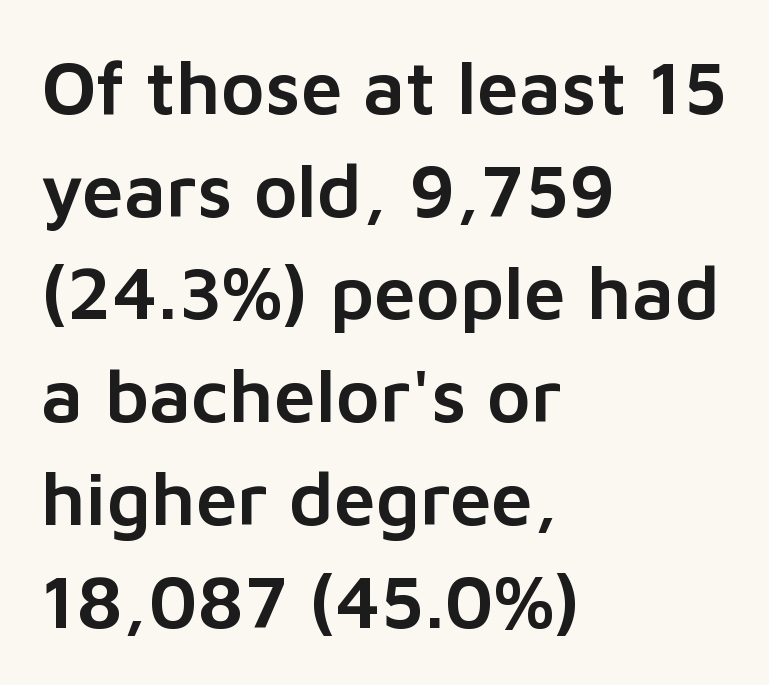
The face used here is proportionally spaced, like ordinary book or web type. Observe the ordinary spacing: letters are neighbours, not strangers. Anything drawn beneath the words? Only blank space. The text block is weighted toward the left margin, trailing off unevenly rightward.
